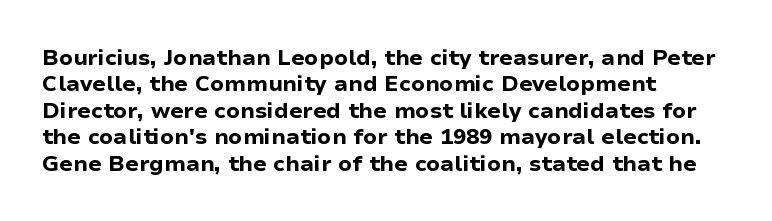
Q: Is the text bold? A: Yes.
Q: Is the text italic (slanted)? A: No, it is upright.
Q: Is the text underlined? A: No.
Q: How is the paragraph aligned? A: Left-aligned.
Q: Is the spacing between letters normal or unusually wide? A: Normal.
